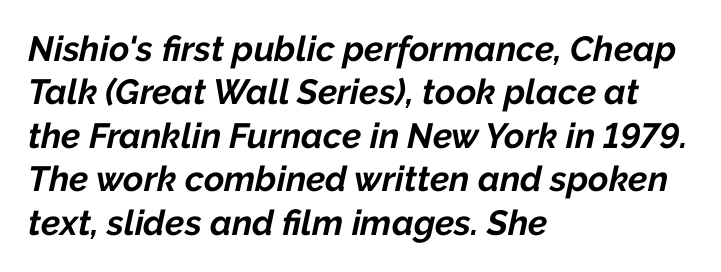
Spacing verdict: proportional, widths tailored to each character. The rendering uses a bold face; every stroke is thick and dark. If you drew a ruler down the left edge, every line would touch it. The rendering keeps characters at their native spacing.
